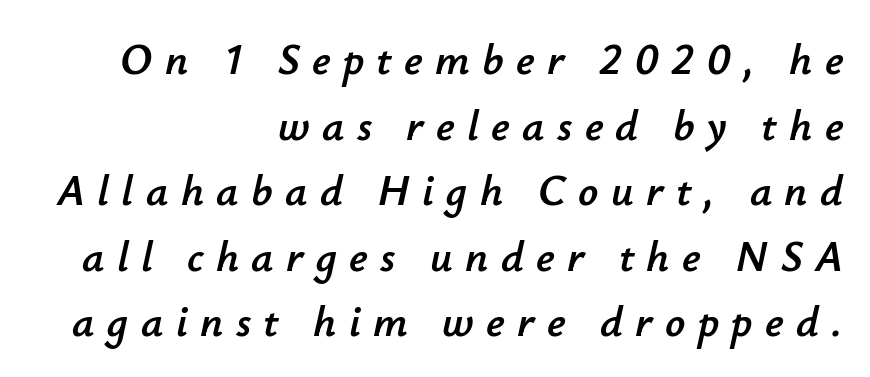
This sample uses an oblique cut, with every glyph tilted off the vertical. A typesetter would call this heavily tracked-out type. Here the designer chose a conventional face with non-uniform glyph widths. In CSS terms this would be text-align: right. Each new line begins a customary step beneath the previous one. Unmarked baselines from the first word to the last.
